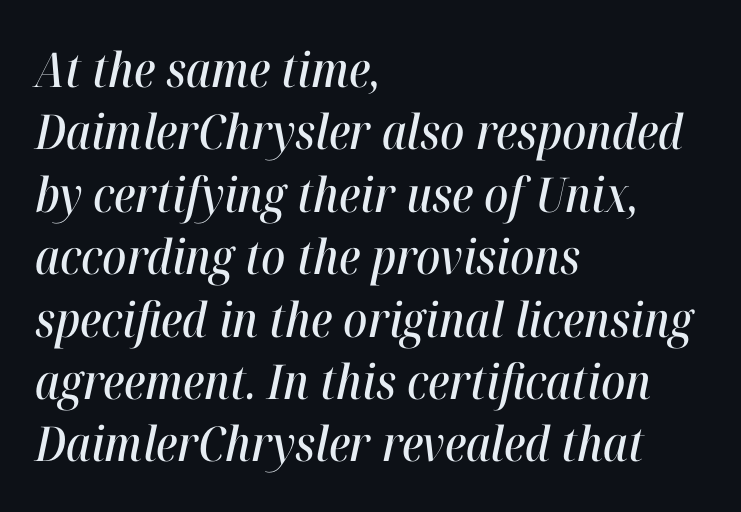
Q: Is the text italic (slanted)? A: Yes, it leans right by about 12 degrees.
Q: Is the text underlined? A: No.
Q: How is the paragraph aligned? A: Left-aligned.
Q: Is the spacing between letters normal or unusually wide? A: Normal.
Q: Is the spacing between lines tight, normal or loose? A: Normal.
Q: Width (condensed, normal, or wide)? A: Condensed.
Q: Stroke contrast? A: High.
Q: x-height? A: Medium.
Q: Monospaced? A: No.
